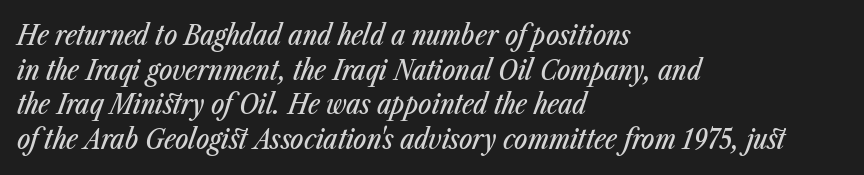
Q: Is the text italic (slanted)? A: Yes, it leans right by about 23 degrees.
Q: Is the text underlined? A: No.
Q: How is the paragraph aligned? A: Left-aligned.
Q: Is the spacing between letters normal or unusually wide? A: Normal.
Q: Width (condensed, normal, or wide)? A: Condensed.
Q: Stroke contrast? A: Low.
Q: x-height? A: Medium.
Q: Monospaced? A: No.
